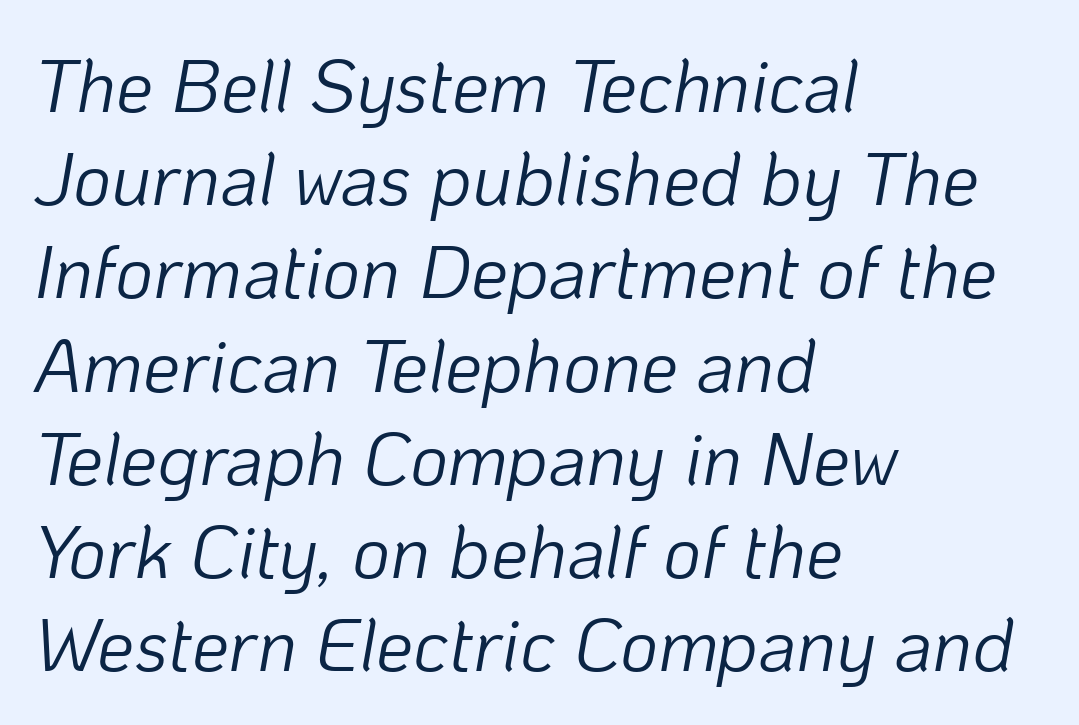
The image shows 74 px light type, italic (leaning right); set left-aligned, normal line spacing (1.26x), normal letter spacing, not underlined; low stroke contrast and a medium x-height.
